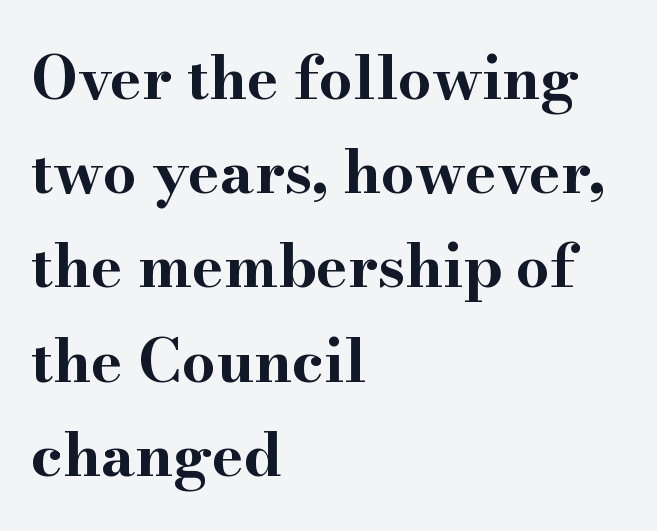
The line-height multiplier appears to be the usual default. Posture: vertical. Do the characters align in a grid? No, the font is proportional. The foot of each line stays bare and open. These lines stack with their left ends in a neat column.
